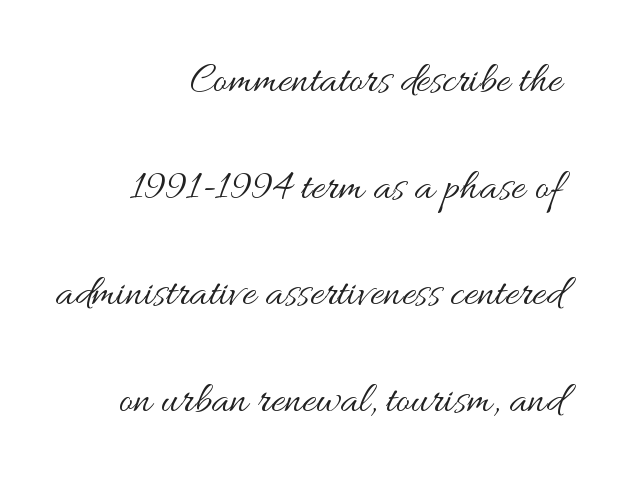
The image shows 43 px regular-weight, wide type; set right-aligned, loose line spacing (2.48x), normal letter spacing, not underlined; medium stroke contrast and a small x-height.
